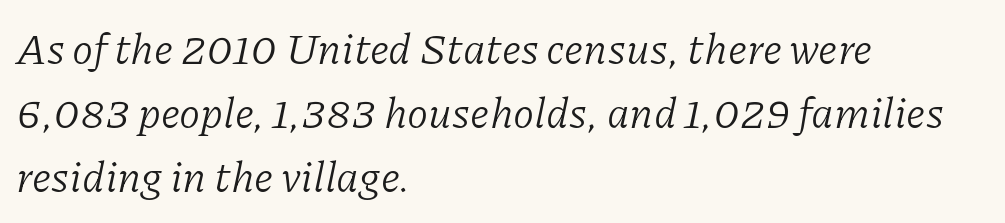
Q: Is the text bold? A: No.
Q: Is the text italic (slanted)? A: Yes, it leans right by about 11 degrees.
Q: Is the typeface a serif or a sans-serif typeface? A: Serif.
Q: Is the text underlined? A: No.
Q: How is the paragraph aligned? A: Left-aligned.
Q: Is the spacing between letters normal or unusually wide? A: Normal.
Q: Is the spacing between lines tight, normal or loose? A: Normal.
Q: Width (condensed, normal, or wide)? A: Normal.
Q: Stroke contrast? A: Low.
Q: x-height? A: Medium.
Q: Monospaced? A: No.
